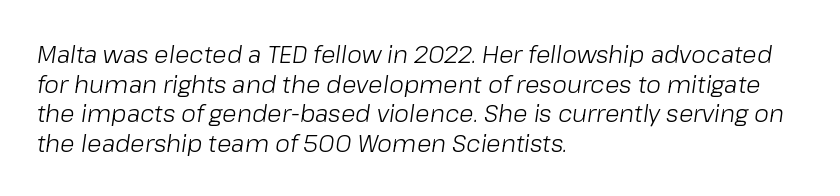
{"italic": "yes", "lean": "right", "slant_degrees": 8, "bold": "no", "underline": "no", "align": "left", "line_spacing_ratio": 1.23, "letter_spacing": "normal", "letter_spacing_em": 0.0, "glyph_px": 24}
